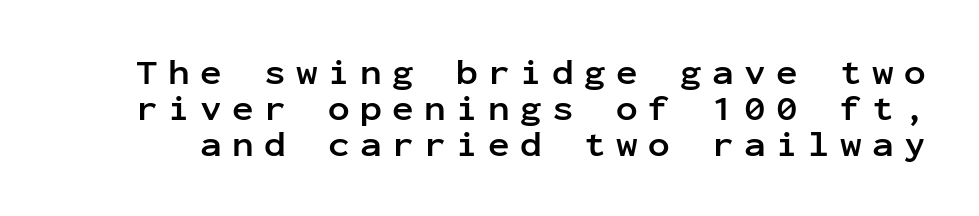
The image shows 36 px semibold sans-serif type, upright, monospaced; set tight line spacing (1.0x), unusually wide letter spacing (+0.29 em), not underlined; low stroke contrast and a medium x-height.
